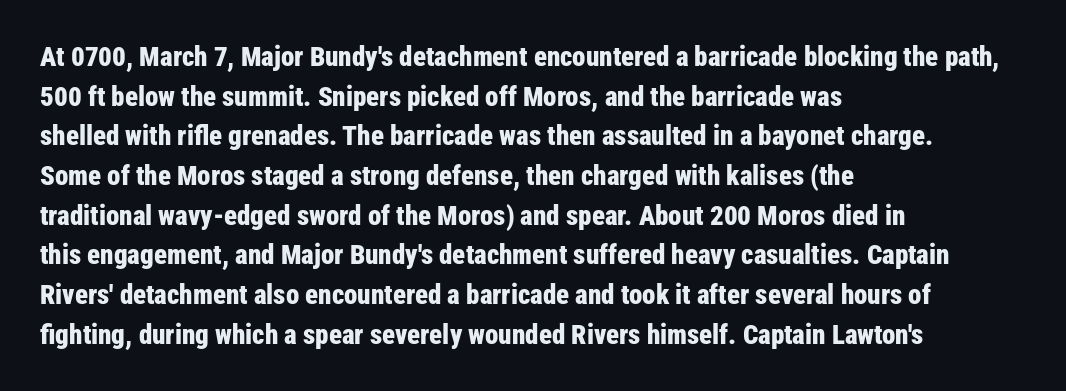
{"italic": "no", "bold": "yes", "underline": "no", "align": "left", "line_spacing": "normal", "line_spacing_ratio": 1.47, "letter_spacing": "normal", "letter_spacing_em": 0.0, "glyph_px": 27}
